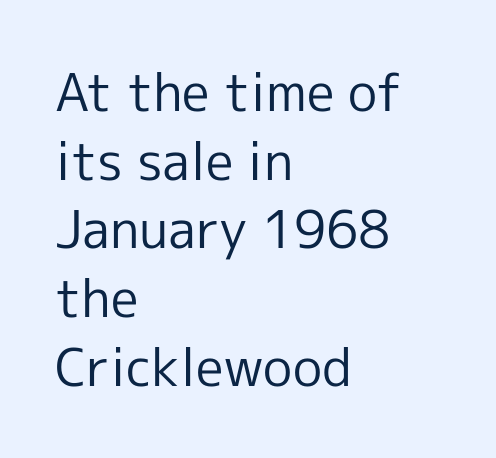
The image shows 52 px regular-weight sans-serif type, upright; set left-aligned, normal line spacing (1.32x), normal letter spacing, not underlined; a medium x-height.
